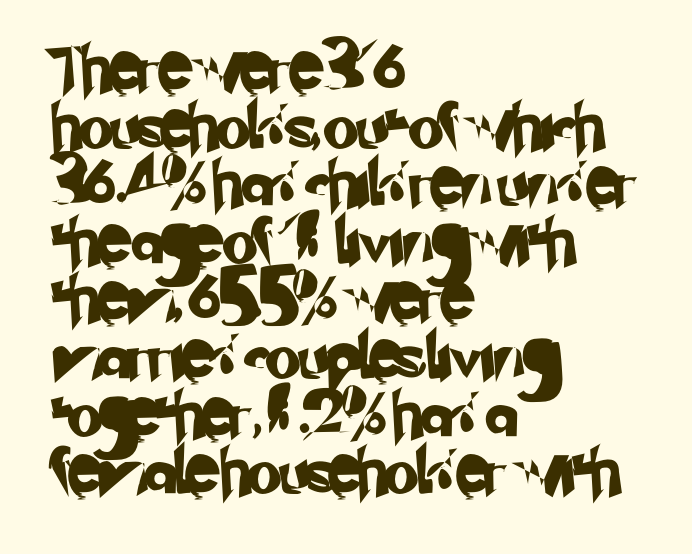
{"serif": "no", "width": "normal", "stroke_contrast": "low", "x_height": "small", "monospaced": "no", "underline": "no", "align": "left", "line_spacing": "normal", "line_spacing_ratio": 1.28, "letter_spacing": "normal", "letter_spacing_em": 0.0, "glyph_px": 45}
